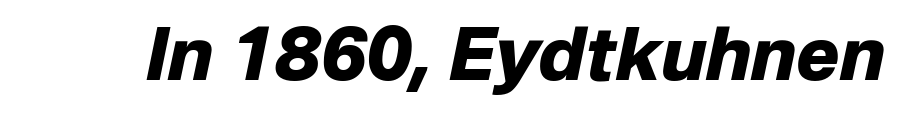
Q: Is the text bold? A: Yes.
Q: Is the text italic (slanted)? A: Yes, it leans right by about 12 degrees.
Q: Is the text underlined? A: No.
Q: Is the spacing between letters normal or unusually wide? A: Normal.
Q: Width (condensed, normal, or wide)? A: Normal.
Q: Stroke contrast? A: Low.
Q: x-height? A: Medium.
Q: Monospaced? A: No.
